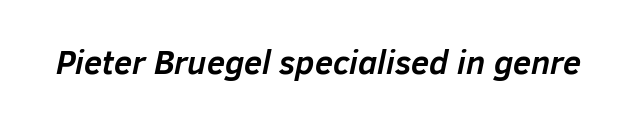
Letters rest on an invisible, unmarked baseline. In terms of posture, this sample is oblique. Students, this is bold: see how much ink each stroke carries. This sample has the flowing, uneven cadence of proportional lettering. Letter spacing: default.
